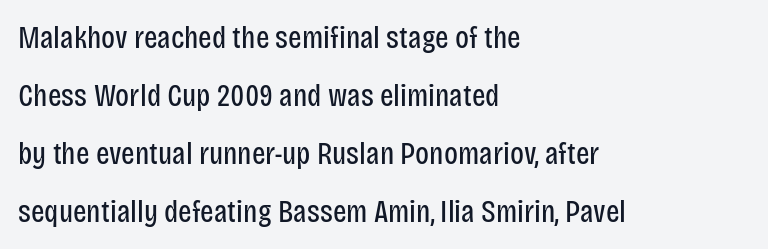
The image shows 32 px regular-weight, condensed sans-serif type, upright; set left-aligned, line spacing 1.81x, normal letter spacing, not underlined; low stroke contrast and a large x-height.
